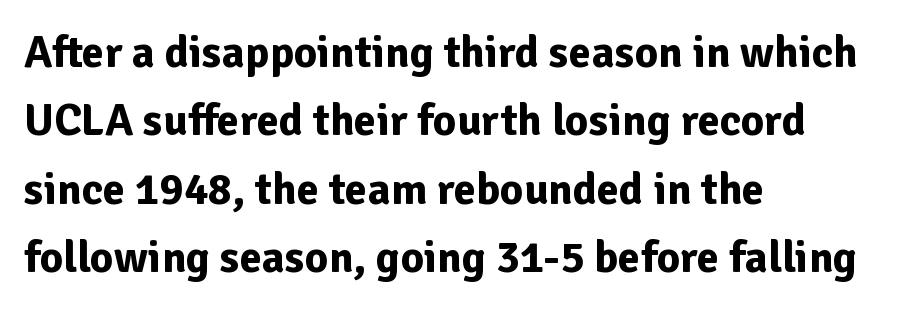
In terms of leading, this rendering sits right in the middle. The tracking reads as untouched default to a designer's eye. These lines are rendered in a variable-pitch font. These lines were composed using upright roman letters. Stroke thickness is high; the sample reads as a true bold. Words float on clear page, feet unadorned.
